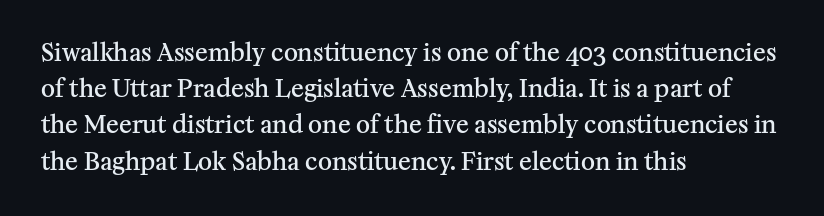
Q: Is the text bold? A: Semi-bold.
Q: Is the text italic (slanted)? A: No, it is upright.
Q: Is the text underlined? A: No.
Q: How is the paragraph aligned? A: Left-aligned.
Q: Is the spacing between letters normal or unusually wide? A: Normal.
Q: Is the spacing between lines tight, normal or loose? A: Normal.
